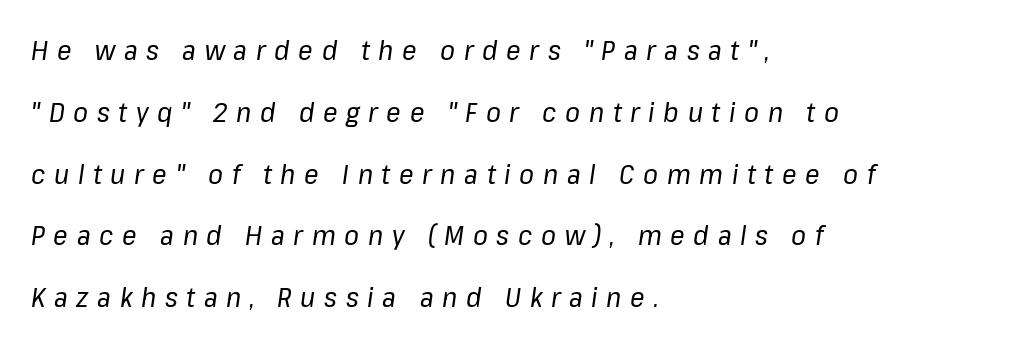
The image shows 27 px text type, italic (leaning right); set left-aligned, loose line spacing (2.29x), unusually wide letter spacing (+0.32 em), not underlined.
